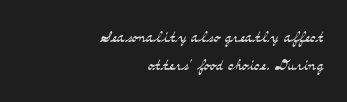
{"bold": "no", "underline": "no", "align": "right", "line_spacing": "normal", "line_spacing_ratio": 1.34, "letter_spacing": "normal", "letter_spacing_em": 0.0, "glyph_px": 21}
